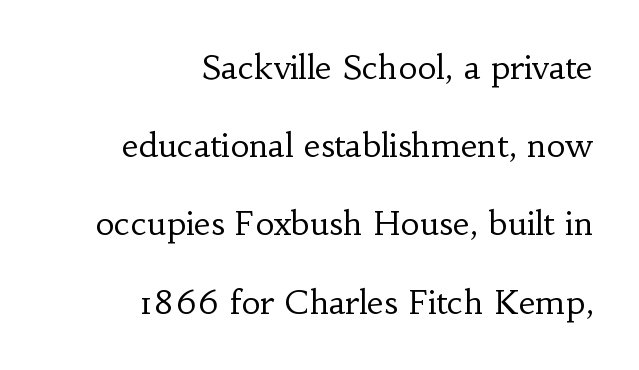
{"serif": "yes", "italic": "no", "bold": "no", "weight": "regular", "width": "normal", "stroke_contrast": "low", "x_height": "small", "monospaced": "no", "underline": "no", "align": "right", "line_spacing": "loose", "line_spacing_ratio": 2.37, "letter_spacing": "normal", "letter_spacing_em": 0.0, "glyph_px": 33}
